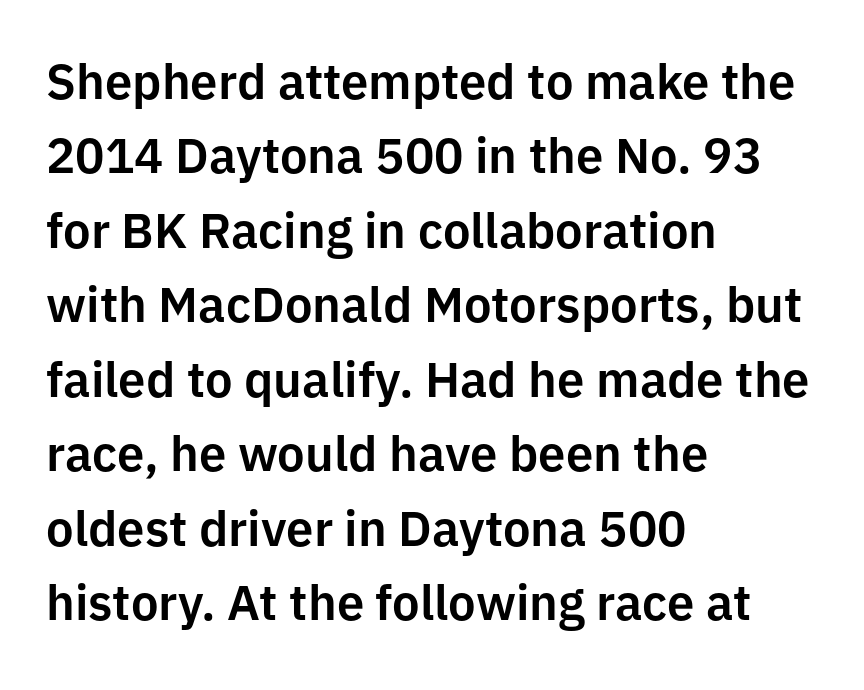
The image shows 49 px sans-serif type, upright; set left-aligned, normal line spacing (1.52x), normal letter spacing, not underlined; low stroke contrast and a medium x-height.
